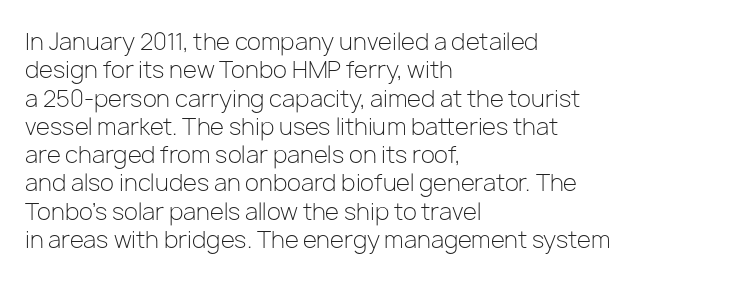
Q: Is the text bold? A: No.
Q: Is the text italic (slanted)? A: No, it is upright.
Q: Is the text underlined? A: No.
Q: How is the paragraph aligned? A: Left-aligned.
Q: Is the spacing between letters normal or unusually wide? A: Normal.
